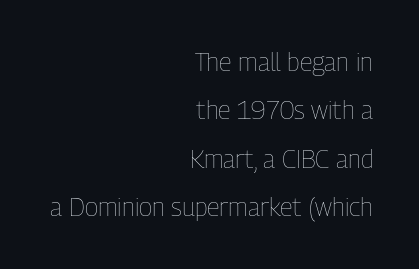
Q: Is the text bold? A: No.
Q: Is the text italic (slanted)? A: No, it is upright.
Q: Is the text underlined? A: No.
Q: How is the paragraph aligned? A: Right-aligned.
Q: Is the spacing between letters normal or unusually wide? A: Normal.
Q: Is the spacing between lines tight, normal or loose? A: Loose.
